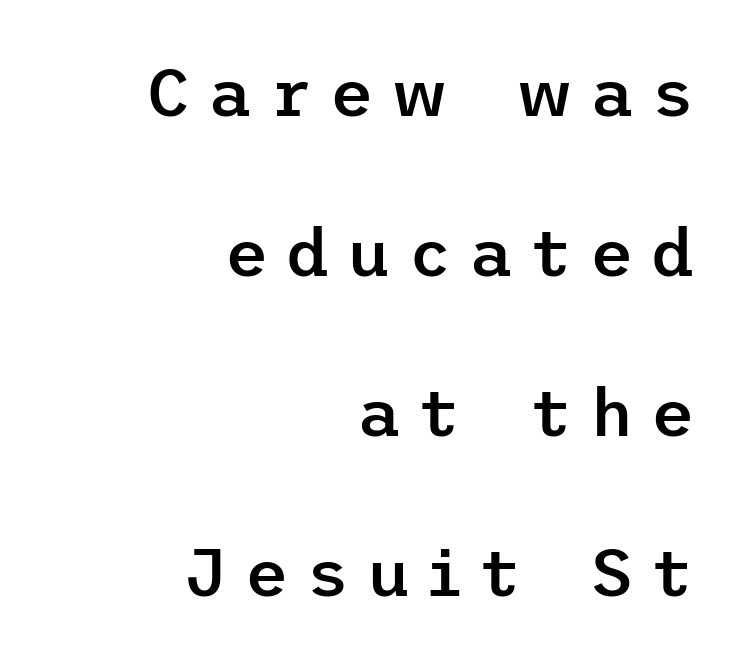
In terms of posture, this sample is upright. Horizontal bands of white between lines are thick stripes. Are there feet on the stems? There aren't — it's a sans. This rendering features lettering with no underline. The typesetting leans somewhat heavy: a semibold. The type is letterspaced generously, with wide tracking.
